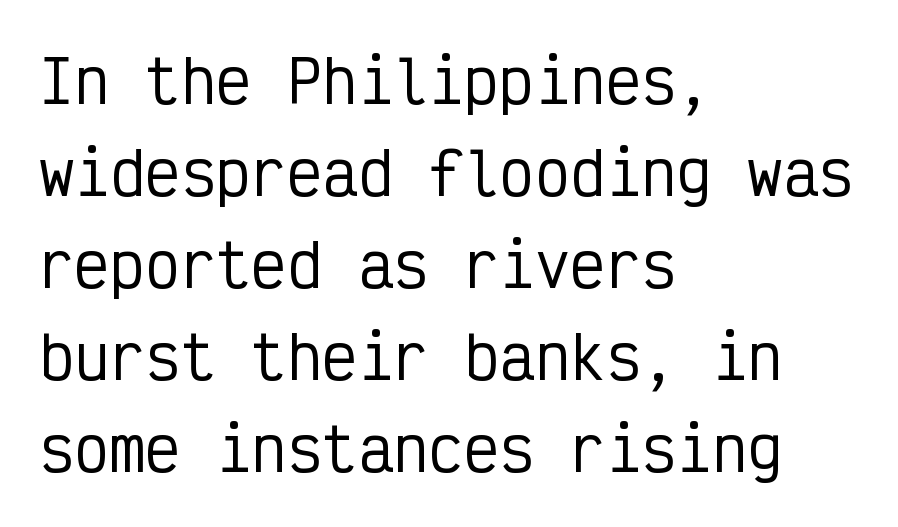
{"serif": "no", "italic": "no", "width": "condensed", "stroke_contrast": "low", "x_height": "medium", "monospaced": "yes", "underline": "no", "align": "left", "line_spacing": "normal", "line_spacing_ratio": 1.56, "letter_spacing": "normal", "letter_spacing_em": 0.0, "glyph_px": 59}
